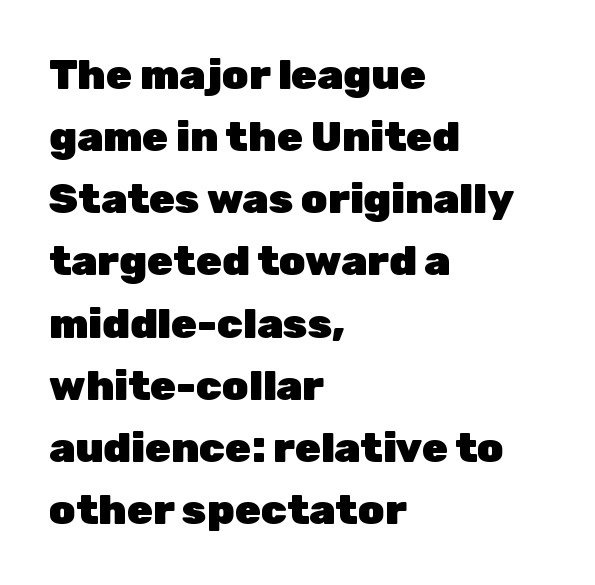
Q: Is the text bold? A: Yes.
Q: Is the text italic (slanted)? A: No, it is upright.
Q: Is the typeface a serif or a sans-serif typeface? A: Sans-serif.
Q: Is the text underlined? A: No.
Q: How is the paragraph aligned? A: Left-aligned.
Q: Is the spacing between letters normal or unusually wide? A: Normal.
Q: Is the spacing between lines tight, normal or loose? A: Normal.
Q: Width (condensed, normal, or wide)? A: Normal.
Q: Stroke contrast? A: Low.
Q: x-height? A: Medium.
Q: Monospaced? A: No.
